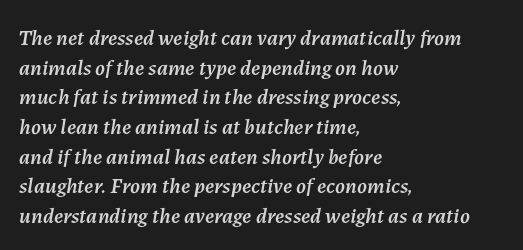
Q: Is the text italic (slanted)? A: Yes, it leans right by about 7 degrees.
Q: Is the text underlined? A: No.
Q: How is the paragraph aligned? A: Left-aligned.
Q: Is the spacing between letters normal or unusually wide? A: Normal.
Q: Is the spacing between lines tight, normal or loose? A: Normal.
